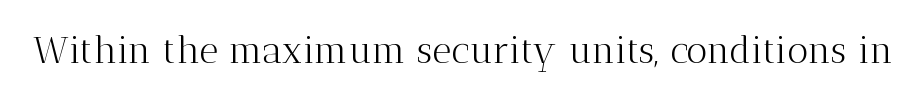
Decoration check: the copy has no underline. You can tell it's not italic because the verticals are truly vertical. The rendering shows small feet on the letterforms — a serif design. Between one letter and the next there's only the usual sliver of space. The passage shown is typed in a proportional face where columns would drift.
